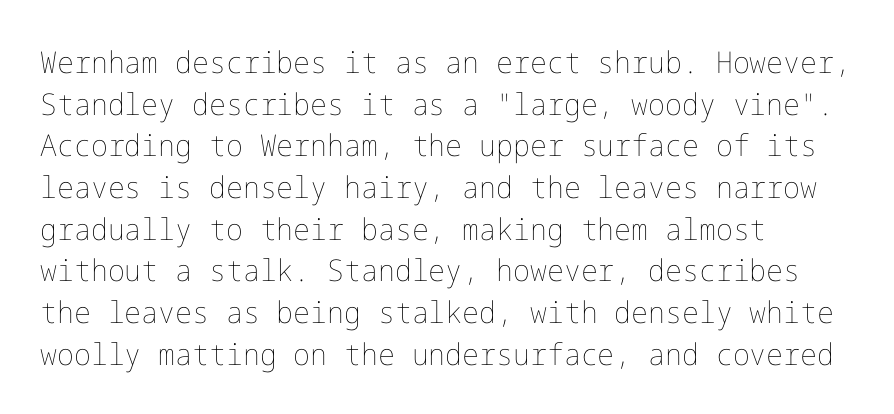
The image shows 30 px thin type, upright; set left-aligned, normal line spacing (1.39x), normal letter spacing, not underlined; low stroke contrast and a medium x-height.
